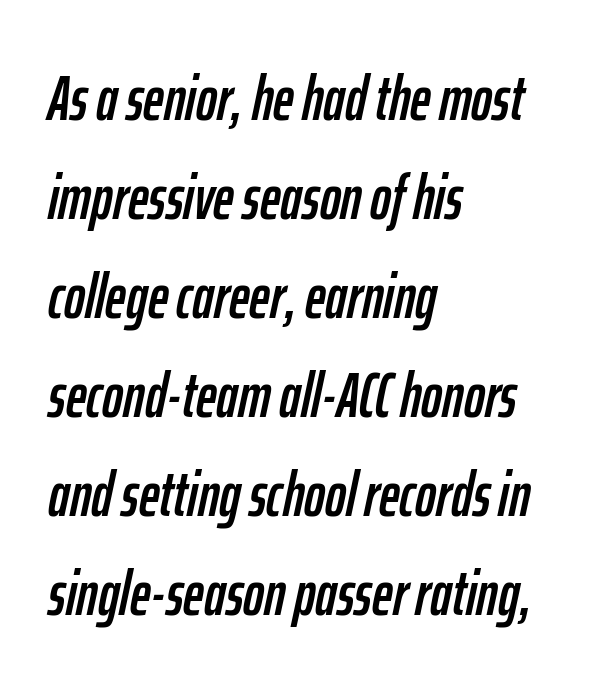
{"italic": "yes", "lean": "right", "slant_degrees": 12, "width": "condensed", "stroke_contrast": "low", "x_height": "medium", "monospaced": "no", "underline": "no", "align": "left", "line_spacing": "normal", "line_spacing_ratio": 1.57, "letter_spacing": "normal", "letter_spacing_em": 0.0, "glyph_px": 63}
